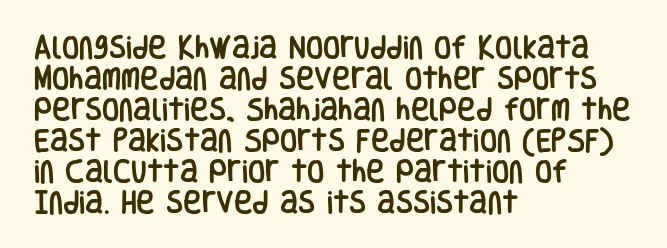
Clear beneath every line of the passage. Is the block centered? No — it sits flush against the left margin. Observe the ordinary spacing: letters are neighbours, not strangers. The letters stand upright; this is a roman face.
